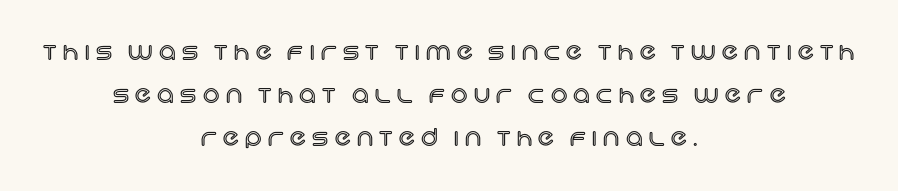
Rendered with straight, roman letterforms. The rag falls on both sides of this text block equally. Someone cranked the tracking dial way up on this one. Lines of text with bare space underneath.
